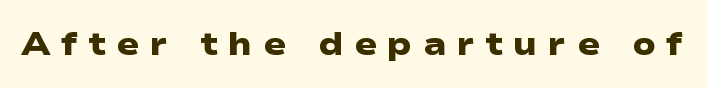
{"serif": "no", "bold": "yes", "weight": "heavy", "width": "wide", "stroke_contrast": "low", "x_height": "medium", "monospaced": "no", "underline": "no", "letter_spacing": "wide", "letter_spacing_em": 0.32, "glyph_px": 33}
